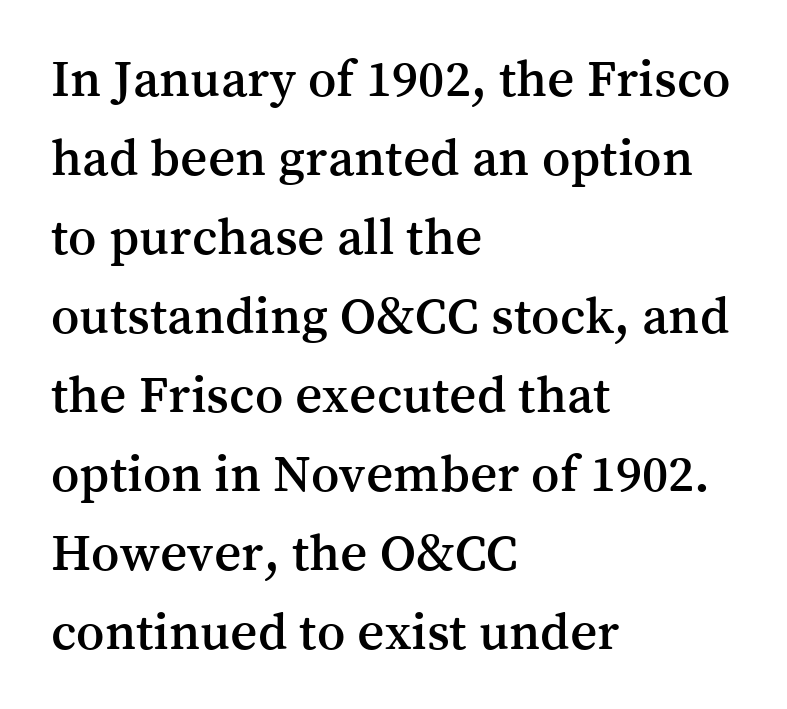
The letters stand straight up with perfectly vertical stems. The letters carry serifs — small finishing strokes at the ends of their stems. Short and long lines alike share a common starting point at left. Leading: standard.
